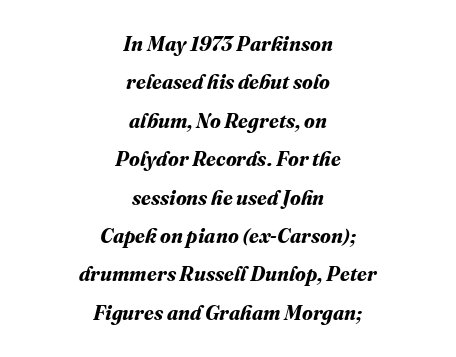
Q: Is the text bold? A: Yes.
Q: Is the text underlined? A: No.
Q: How is the paragraph aligned? A: Centered.
Q: Is the spacing between letters normal or unusually wide? A: Normal.
Q: Is the spacing between lines tight, normal or loose? A: Loose.
